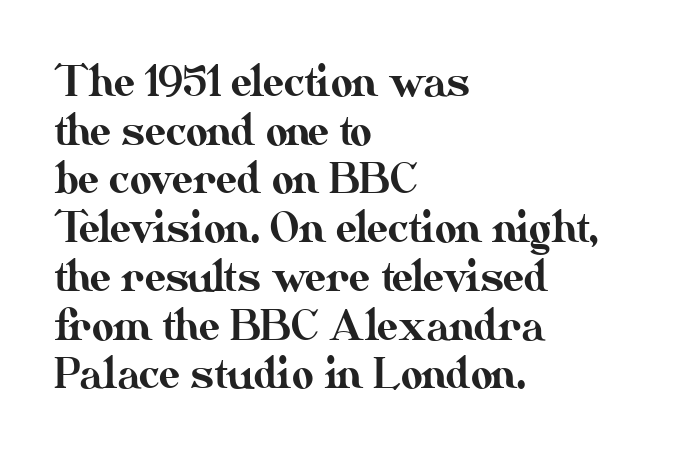
{"italic": "no", "width": "normal", "stroke_contrast": "medium", "x_height": "small", "monospaced": "no", "underline": "no", "align": "left", "line_spacing_ratio": 1.16, "letter_spacing": "normal", "letter_spacing_em": 0.0, "glyph_px": 42}
